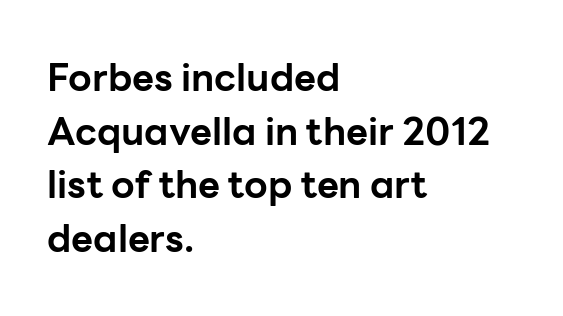
The image shows 38 px bold sans-serif type, upright; set left-aligned, normal line spacing (1.41x), normal letter spacing, not underlined; low stroke contrast and a medium x-height.
